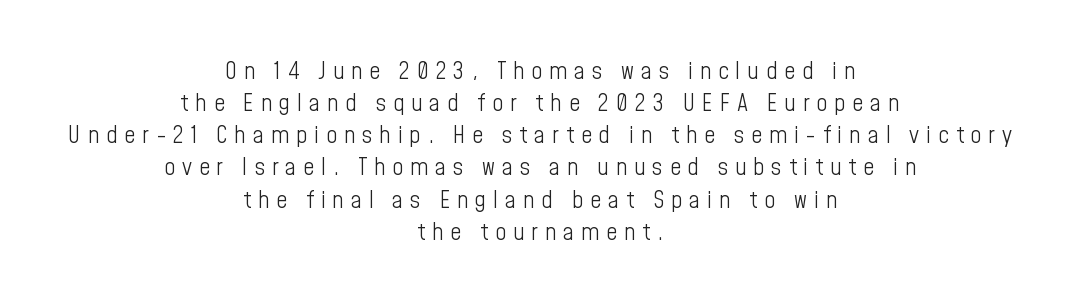
{"italic": "no", "bold": "no", "underline": "no", "align": "center", "line_spacing": "normal", "line_spacing_ratio": 1.34, "letter_spacing": "wide", "letter_spacing_em": 0.29, "glyph_px": 24}
